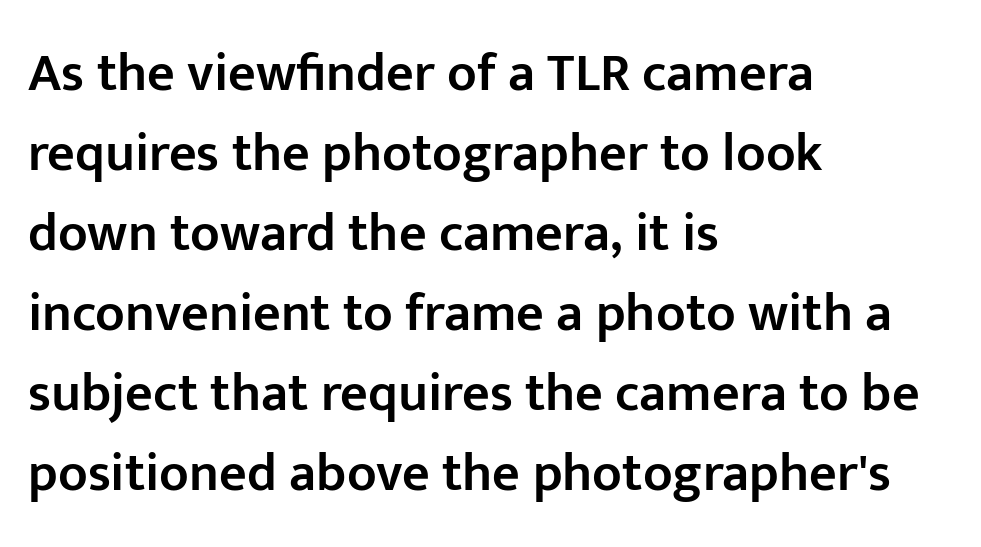
The image shows 54 px semibold sans-serif type, upright; set left-aligned, normal line spacing (1.48x), normal letter spacing, not underlined; low stroke contrast and a medium x-height.
